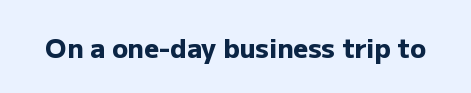
{"italic": "no", "bold": "yes", "underline": "no", "letter_spacing": "normal", "letter_spacing_em": 0.0, "glyph_px": 26}
